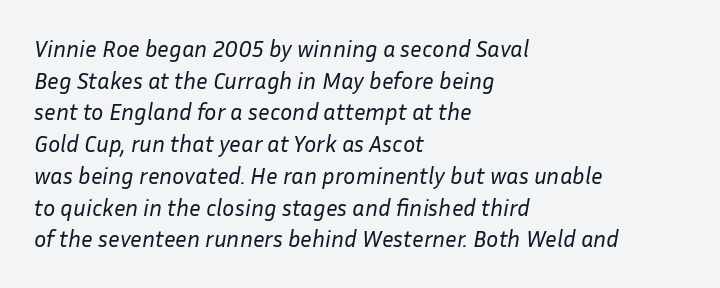
Leading: standard. Horizontal alignment here is leftward, the default for most running prose. In terms of posture, this sample is oblique. The face used here is rendered with its standard letterfit.
